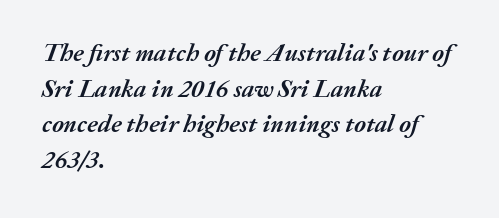
The image shows 25 px bold type, italic (leaning right); set left-aligned, normal line spacing (1.43x), normal letter spacing, not underlined.
